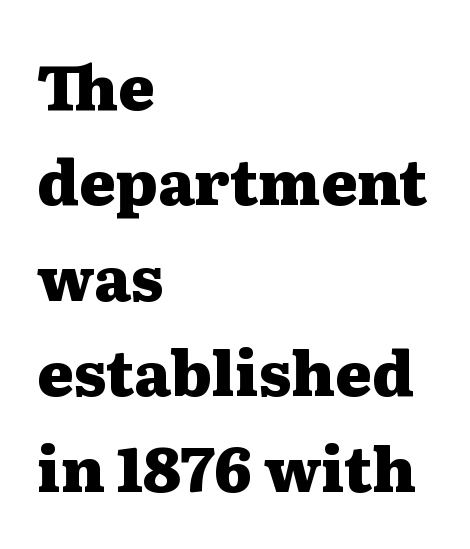
{"serif": "yes", "italic": "no", "bold": "yes", "weight": "heavy", "width": "wide", "stroke_contrast": "medium", "x_height": "medium", "monospaced": "no", "underline": "no", "align": "left", "line_spacing": "normal", "line_spacing_ratio": 1.54, "letter_spacing": "normal", "letter_spacing_em": 0.0, "glyph_px": 62}
